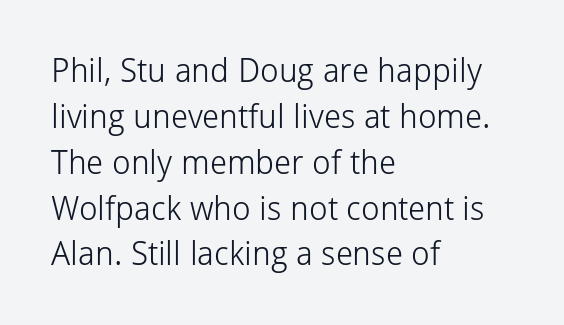
The image shows 33 px light sans-serif type, upright; set left-aligned, normal line spacing (1.39x), normal letter spacing, not underlined; low stroke contrast and a medium x-height.
